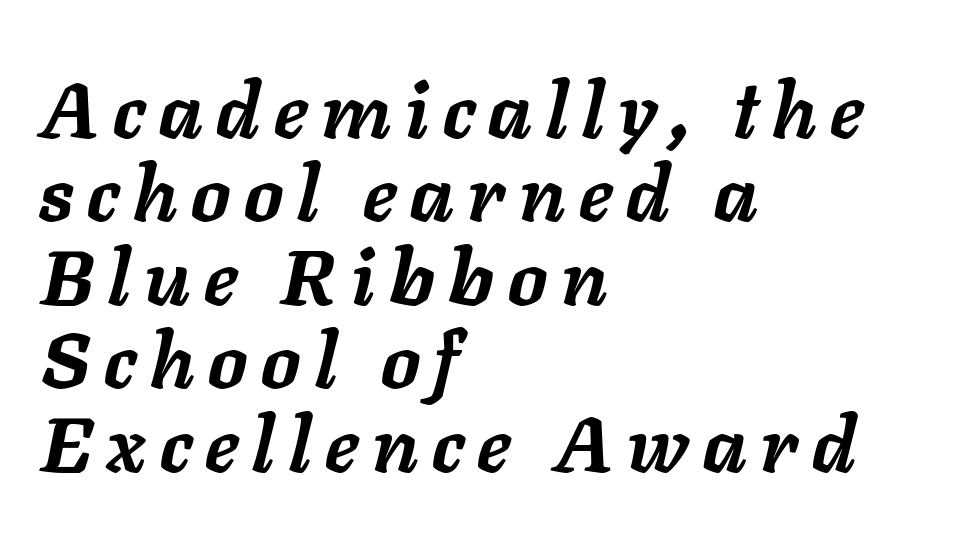
This sample has the flowing, uneven cadence of proportional lettering. Leading: reduced. Type without underlining. Leftover space on each line is placed entirely after the last word. The characters look thick and weighty, a clear bold.
